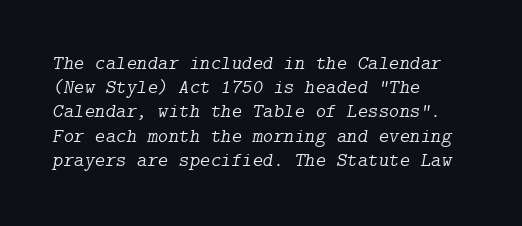
The image shows 20 px text type, italic (leaning right); set left-aligned, line spacing 1.21x, normal letter spacing, not underlined.
